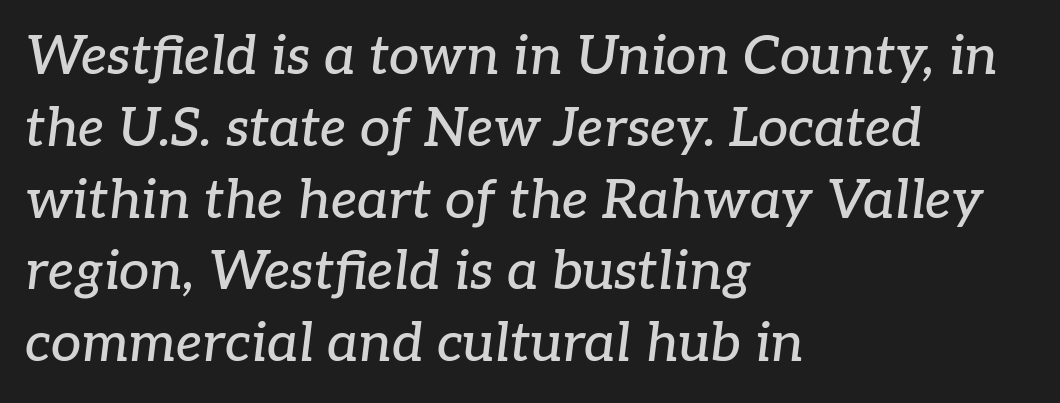
The image shows 54 px serif type, italic (leaning right); set left-aligned, normal line spacing (1.33x), normal letter spacing, not underlined; low stroke contrast and a medium x-height.
